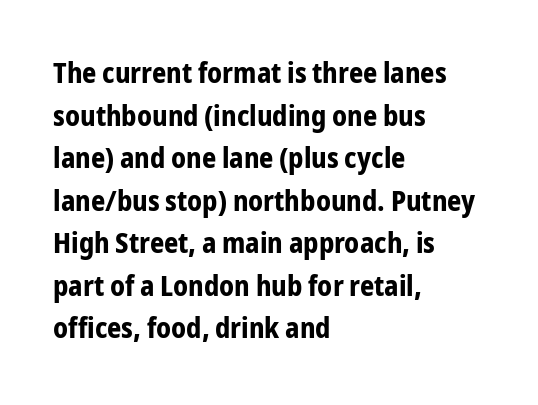
{"serif": "no", "italic": "no", "bold": "yes", "weight": "bold", "width": "condensed", "stroke_contrast": "low", "x_height": "medium", "monospaced": "no", "underline": "no", "align": "left", "line_spacing": "normal", "line_spacing_ratio": 1.52, "letter_spacing": "normal", "letter_spacing_em": 0.0, "glyph_px": 28}
